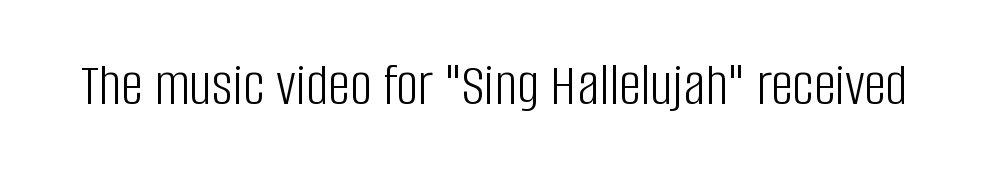
The face used here is proportionally spaced, like ordinary book or web type. Every character sits straight up, as roman type does. Observe the absence of serifs on each vertical stroke in this sample. The specimen omits any rule beneath the text block's lines.
